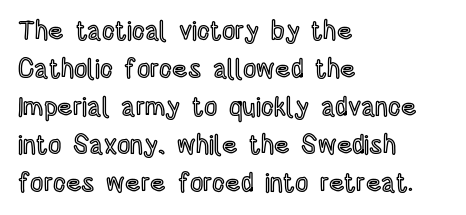
{"italic": "no", "underline": "no", "align": "left", "line_spacing": "normal", "line_spacing_ratio": 1.46, "letter_spacing": "normal", "letter_spacing_em": 0.0, "glyph_px": 26}
